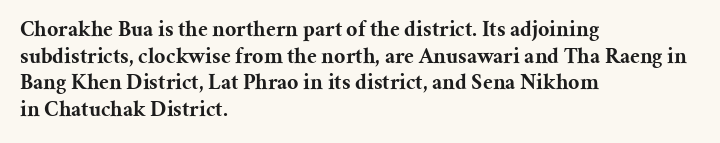
Q: Is the text bold? A: Yes.
Q: Is the text italic (slanted)? A: No, it is upright.
Q: Is the text underlined? A: No.
Q: How is the paragraph aligned? A: Left-aligned.
Q: Is the spacing between letters normal or unusually wide? A: Normal.
